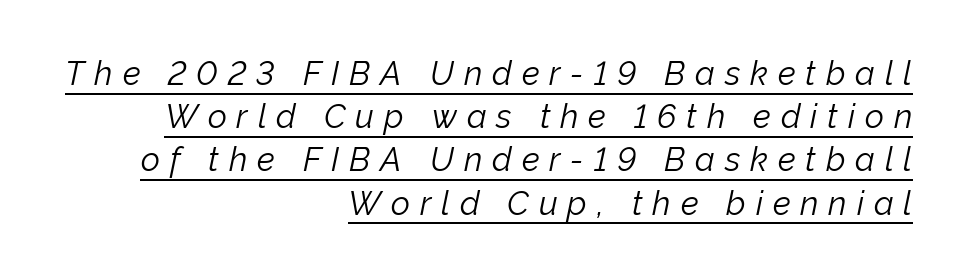
Q: Is the text bold? A: No.
Q: Is the text italic (slanted)? A: Yes, it leans right by about 12 degrees.
Q: Is the text underlined? A: Yes.
Q: How is the paragraph aligned? A: Right-aligned.
Q: Is the spacing between letters normal or unusually wide? A: Unusually wide.
Q: Is the spacing between lines tight, normal or loose? A: Normal.
Q: Width (condensed, normal, or wide)? A: Normal.
Q: Stroke contrast? A: Low.
Q: x-height? A: Medium.
Q: Monospaced? A: No.
